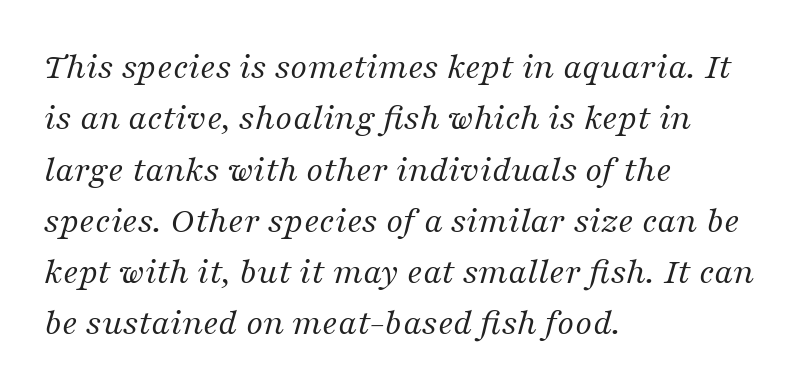
The image shows 38 px regular-weight serif type, italic (leaning right); set left-aligned, normal line spacing (1.35x), normal letter spacing, not underlined; medium stroke contrast and a medium x-height.
